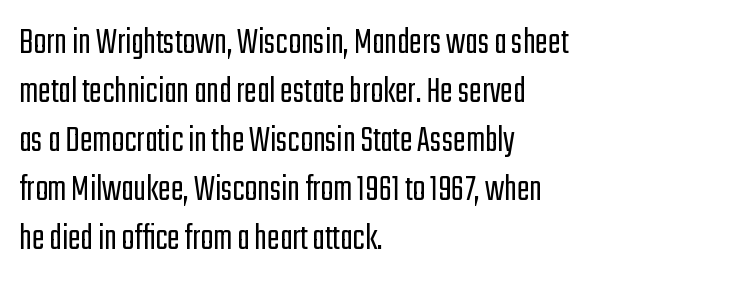
Note the varied advance widths — an 'i' is clearly narrower than an 'm'. No italicization has been applied; the sample stays upright. Is there much room between lines? A standard amount, neither cramped nor airy. The weight tops out at a normal text grade. Bare-footed words on every line. Unlike a traditional serif, this face leaves its strokes unadorned.
